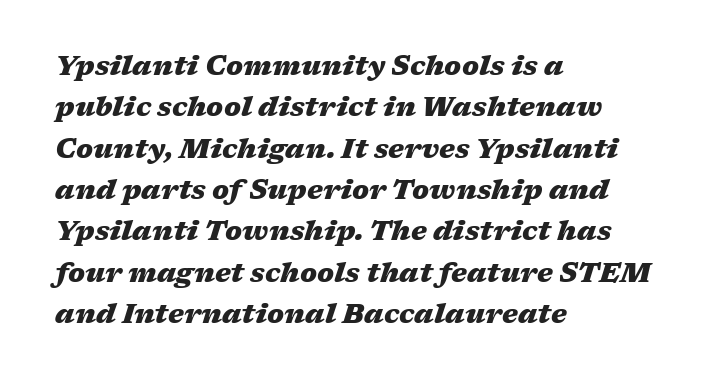
The image shows 27 px bold type, italic (leaning right); set left-aligned, normal line spacing (1.53x), normal letter spacing, not underlined.
